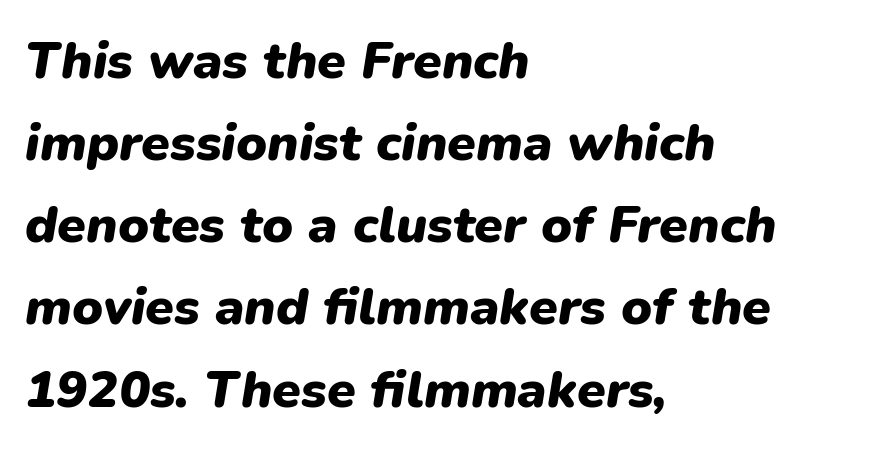
Q: Is the text bold? A: Yes.
Q: Is the text italic (slanted)? A: Yes, it leans right by about 9 degrees.
Q: Is the text underlined? A: No.
Q: How is the paragraph aligned? A: Left-aligned.
Q: Is the spacing between letters normal or unusually wide? A: Normal.
Q: Is the spacing between lines tight, normal or loose? A: Normal.
Q: Width (condensed, normal, or wide)? A: Normal.
Q: Stroke contrast? A: Low.
Q: x-height? A: Medium.
Q: Monospaced? A: No.
